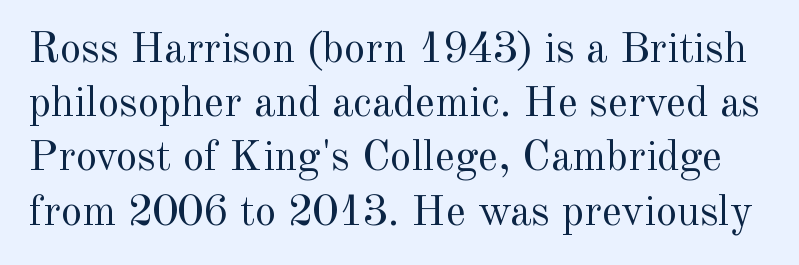
{"serif": "yes", "italic": "no", "bold": "no", "weight": "regular", "width": "normal", "x_height": "small", "monospaced": "no", "underline": "no", "line_spacing": "normal", "line_spacing_ratio": 1.26, "letter_spacing": "normal", "letter_spacing_em": 0.0, "glyph_px": 43}
